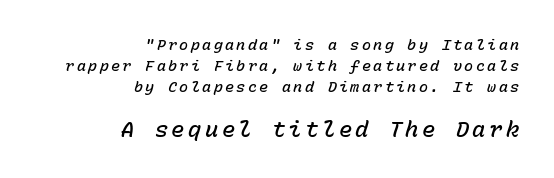
Q: Is the text bold? A: Semi-bold.
Q: Is the text italic (slanted)? A: Yes, it leans right by about 15 degrees.
Q: Is the text underlined? A: No.
Q: How is the paragraph aligned? A: Right-aligned.
Q: Is the spacing between lines tight, normal or loose? A: Normal.
Q: Which block of text is set in a larger size, the first (top) or the second (bottom)? A: The second (bottom) one.
